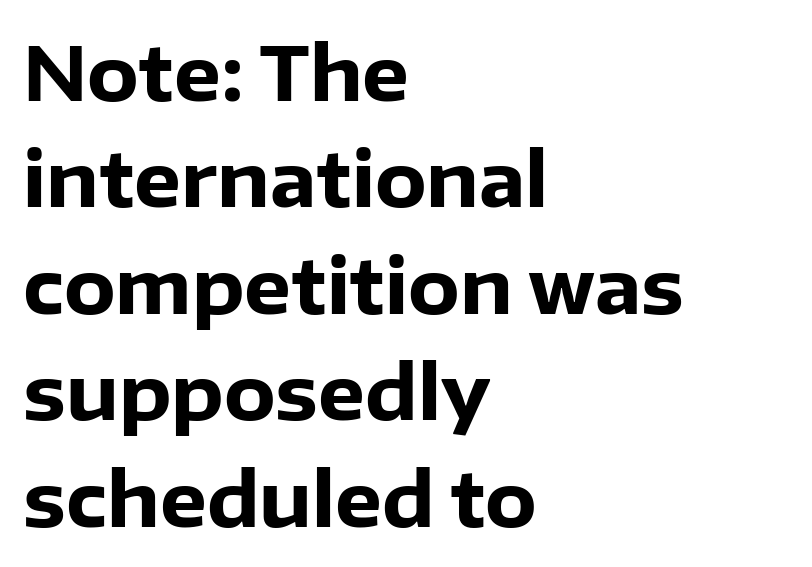
The string is rendered with underlining switched off. Proportional: the letters do not fall into vertical columns. The letters carry no serifs — their stems end cleanly without finishing strokes. Here the glyphs are tracked normally, forming tight word shapes. Horizontally, the lines are justified to the leading edge only. Thick stems and heavy bowls — unmistakably bold.
